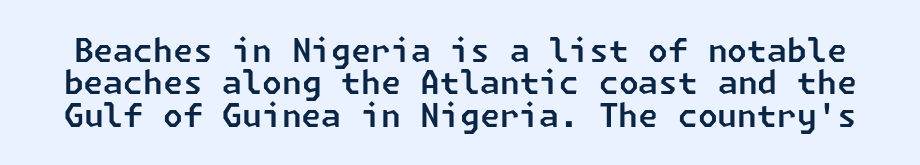
Q: Is the typeface a serif or a sans-serif typeface? A: Sans-serif.
Q: Is the text underlined? A: No.
Q: Is the spacing between letters normal or unusually wide? A: Normal.
Q: Is the spacing between lines tight, normal or loose? A: Tight.
Q: Width (condensed, normal, or wide)? A: Normal.
Q: Stroke contrast? A: Low.
Q: x-height? A: Medium.
